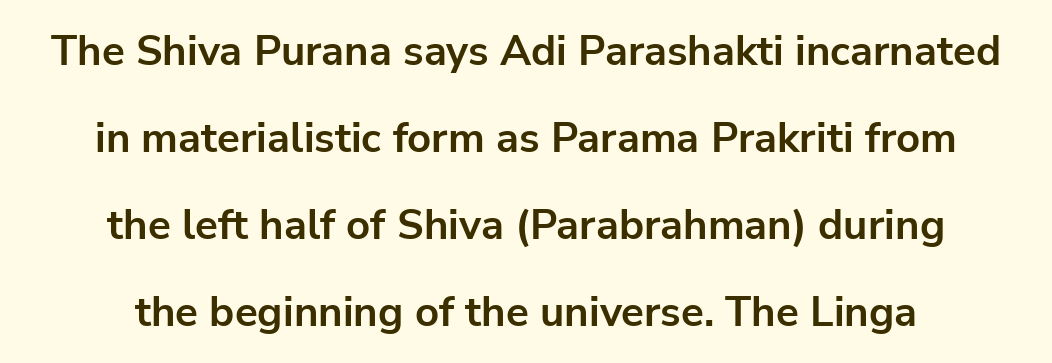
{"serif": "no", "italic": "no", "bold": "yes", "weight": "bold", "width": "normal", "stroke_contrast": "low", "x_height": "medium", "monospaced": "no", "underline": "no", "align": "center", "line_spacing": "loose", "line_spacing_ratio": 2.07, "letter_spacing": "normal", "letter_spacing_em": 0.0, "glyph_px": 42}
